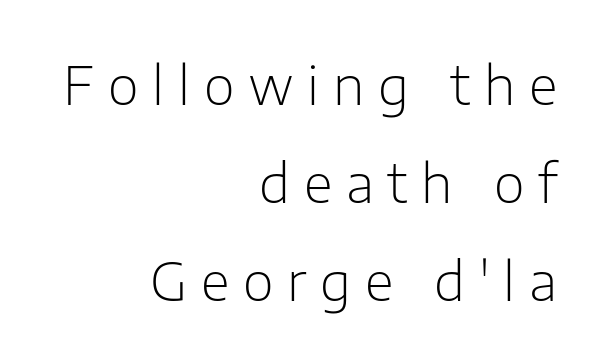
{"serif": "no", "italic": "no", "bold": "no", "weight": "light", "width": "normal", "stroke_contrast": "low", "x_height": "medium", "monospaced": "no", "underline": "no", "align": "right", "line_spacing_ratio": 1.85, "letter_spacing": "wide", "letter_spacing_em": 0.26, "glyph_px": 53}
